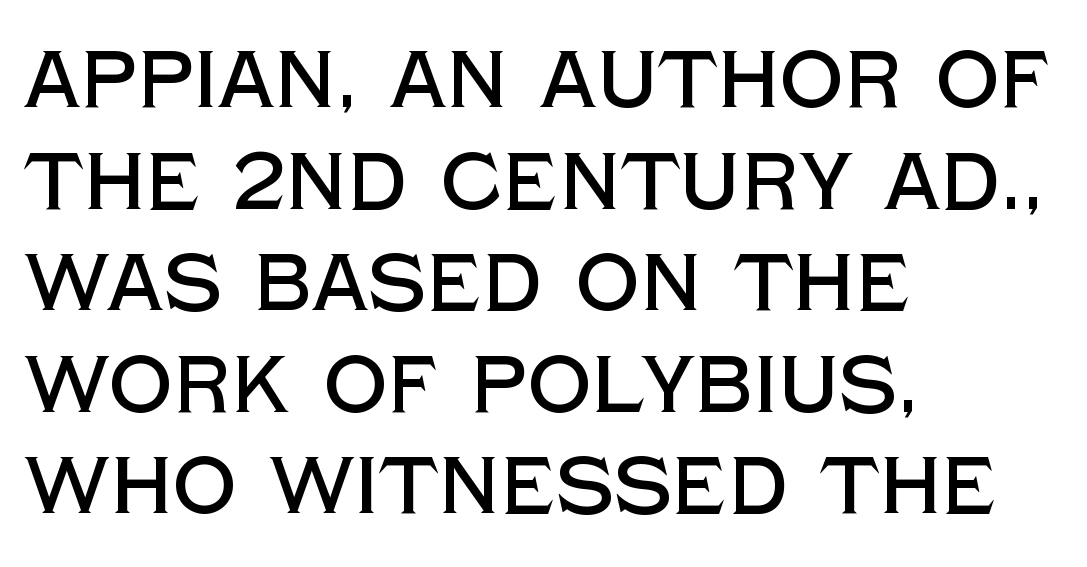
The typesetter chose a ragged-right arrangement here. Does the leading feel generous? No, just average. Looks like regular typesetting: each glyph gets only the width it needs. You can tell from the bare stems that sans-serif type was used. The type sits square on the baseline with zero lean.
